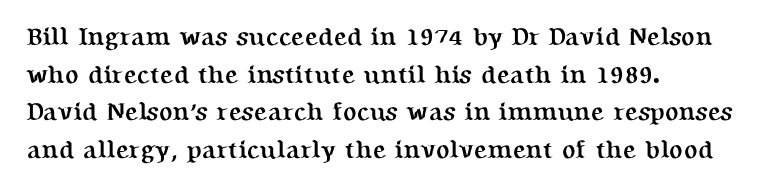
{"italic": "no", "bold": "yes", "underline": "no", "align": "left", "line_spacing": "normal", "line_spacing_ratio": 1.51, "letter_spacing": "normal", "letter_spacing_em": 0.0, "glyph_px": 25}
